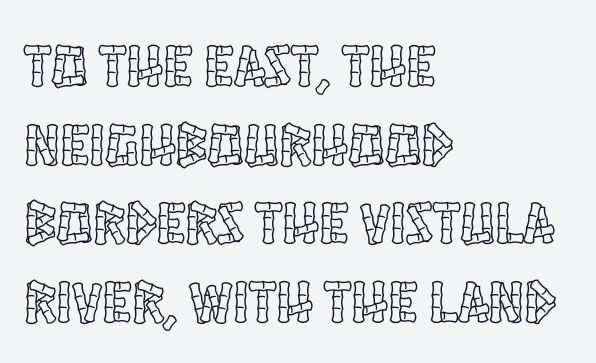
Q: Is the text italic (slanted)? A: No, it is upright.
Q: Is the text underlined? A: No.
Q: How is the paragraph aligned? A: Left-aligned.
Q: Is the spacing between letters normal or unusually wide? A: Normal.
Q: Is the spacing between lines tight, normal or loose? A: Normal.
Q: Width (condensed, normal, or wide)? A: Condensed.
Q: x-height? A: Large.
Q: Monospaced? A: No.
